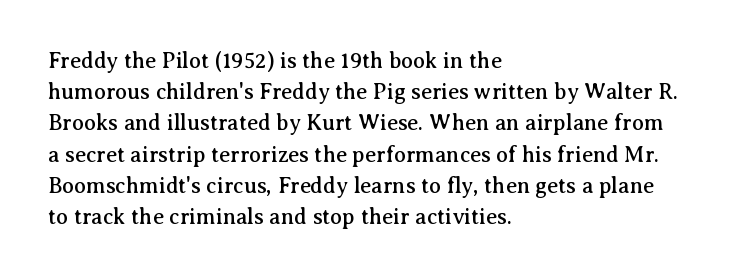
Nope, not italic — everything's standing straight. You could call the tracking neutral — neither tight nor loose. Descenders hang freely into open space. Vertical spacing — default. The compositor pushed each line to the left boundary.
